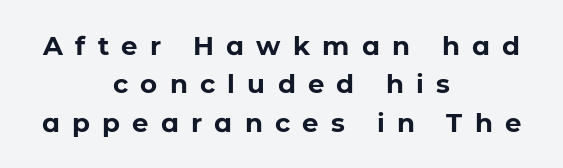
Q: Is the text bold? A: Yes.
Q: Is the text italic (slanted)? A: No, it is upright.
Q: Is the text underlined? A: No.
Q: How is the paragraph aligned? A: Centered.
Q: Is the spacing between letters normal or unusually wide? A: Unusually wide.
Q: Is the spacing between lines tight, normal or loose? A: Normal.
